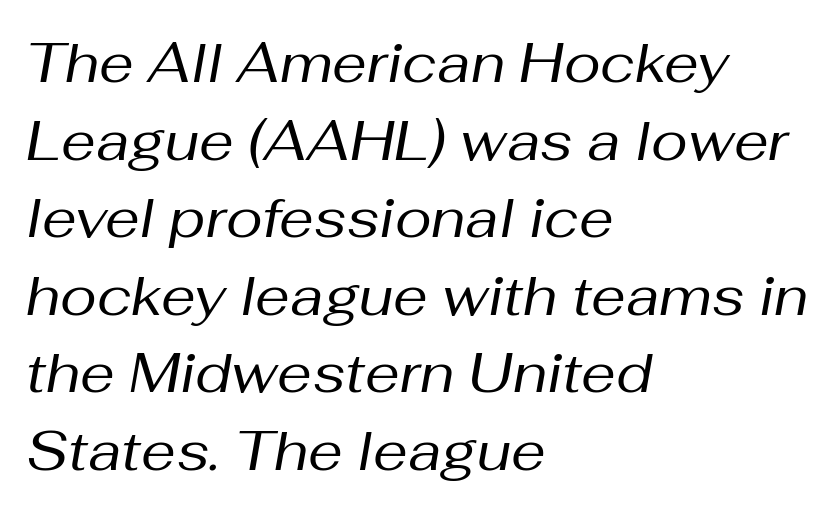
The lines sit at an ordinary, default distance from one another. Designer's note — italics engaged. Each letter keeps its own natural width here, so spacing adapts to shape. One-word summary of the alignment: left.
